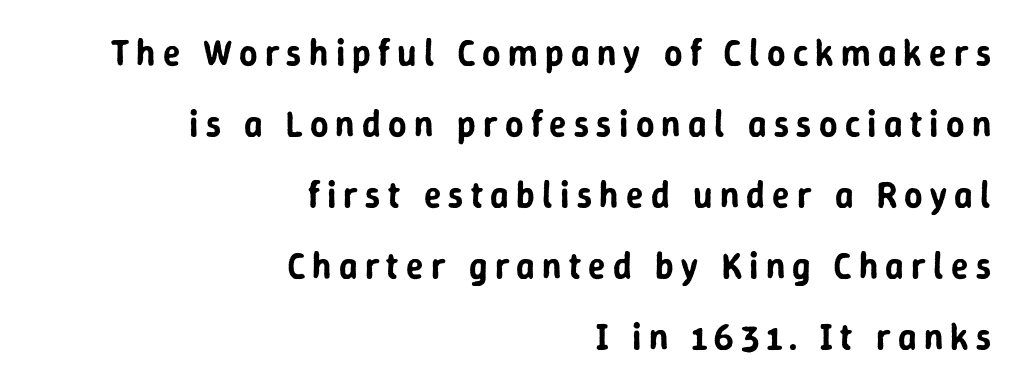
The zone under the glyphs is completely vacant. Line ends are locked; line starts wander. Display-style spreading of the glyphs; the letterfit is very open. The font family rendered here belongs to the sans-serif group.
